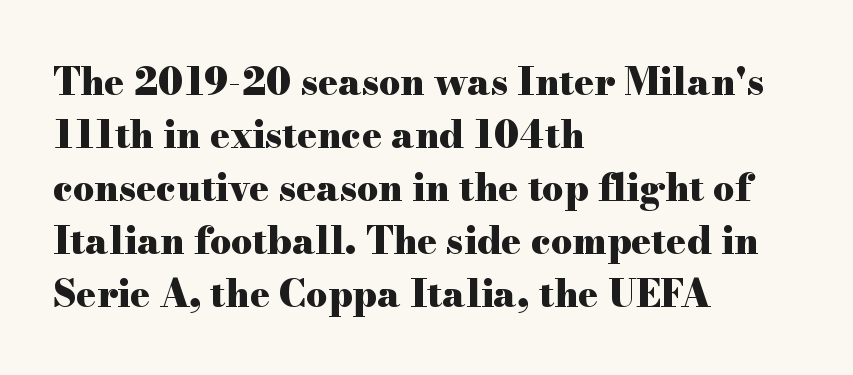
Spacing between characters is what you'd get straight out of the box. Typesetter's note: full bold, strokes at maximum text heaviness. The paragraph shown leans on its left margin. Regular leading.
